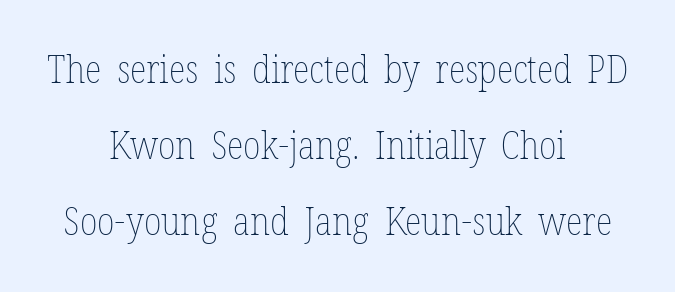
The image shows 39 px thin, condensed type, upright; set centered, loose line spacing (1.95x), normal letter spacing, not underlined; low stroke contrast and a medium x-height.
